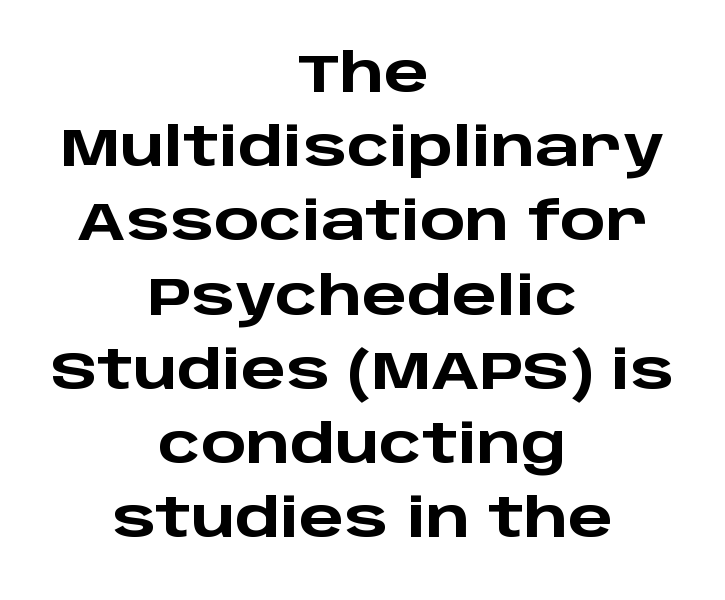
Q: Is the text bold? A: Yes.
Q: Is the text italic (slanted)? A: No, it is upright.
Q: Is the typeface a serif or a sans-serif typeface? A: Sans-serif.
Q: Is the text underlined? A: No.
Q: How is the paragraph aligned? A: Centered.
Q: Is the spacing between letters normal or unusually wide? A: Normal.
Q: Is the spacing between lines tight, normal or loose? A: Normal.
Q: Width (condensed, normal, or wide)? A: Wide.
Q: Stroke contrast? A: Low.
Q: x-height? A: Large.
Q: Monospaced? A: No.
